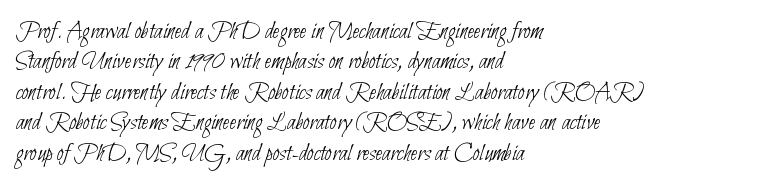
Q: Is the text bold? A: No.
Q: Is the text underlined? A: No.
Q: How is the paragraph aligned? A: Left-aligned.
Q: Is the spacing between letters normal or unusually wide? A: Normal.
